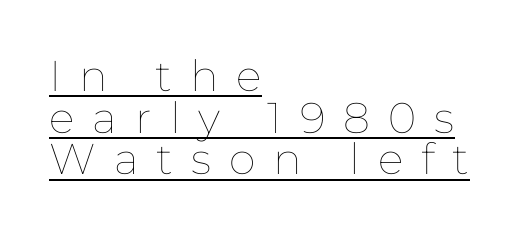
Q: Is the text bold? A: No.
Q: Is the text italic (slanted)? A: No, it is upright.
Q: Is the text underlined? A: Yes.
Q: How is the paragraph aligned? A: Left-aligned.
Q: Is the spacing between letters normal or unusually wide? A: Unusually wide.
Q: Is the spacing between lines tight, normal or loose? A: Tight.
Q: Width (condensed, normal, or wide)? A: Normal.
Q: Stroke contrast? A: Low.
Q: x-height? A: Medium.
Q: Monospaced? A: No.
